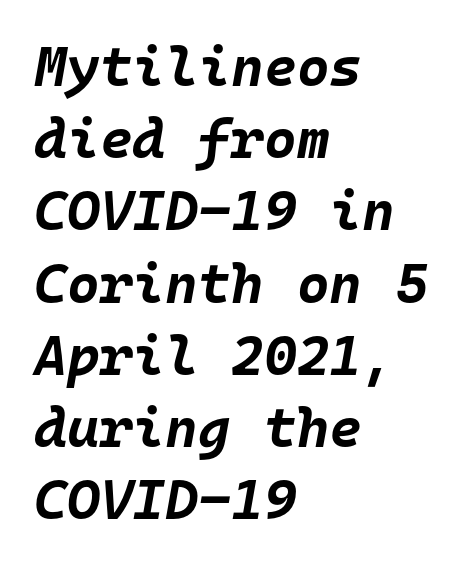
The image shows 56 px bold type, italic (leaning right), monospaced; set left-aligned, normal line spacing (1.29x), normal letter spacing, not underlined; low stroke contrast and a large x-height.
